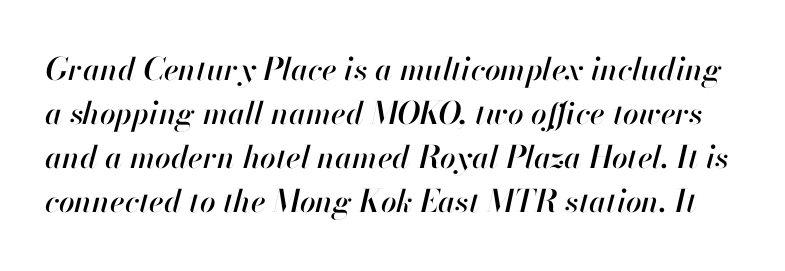
{"italic": "yes", "lean": "right", "slant_degrees": 13, "width": "normal", "stroke_contrast": "high", "x_height": "small", "monospaced": "no", "underline": "no", "line_spacing": "normal", "line_spacing_ratio": 1.42, "letter_spacing": "normal", "letter_spacing_em": 0.0, "glyph_px": 31}
